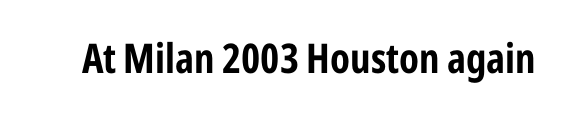
This rendering leaves character spacing at its baseline value. In terms of posture, this sample is upright. Grotesque or geometric, the face here clearly has no serifs. Heavy-handed strokes throughout: this text is bold. Think of a printed novel: that variable character pitch is what you see here. This rendering features lettering with no underline.
